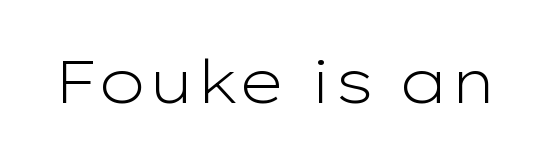
{"serif": "no", "italic": "no", "bold": "no", "weight": "light", "width": "wide", "stroke_contrast": "low", "x_height": "medium", "monospaced": "no", "underline": "no", "letter_spacing": "normal", "letter_spacing_em": 0.0, "glyph_px": 60}
